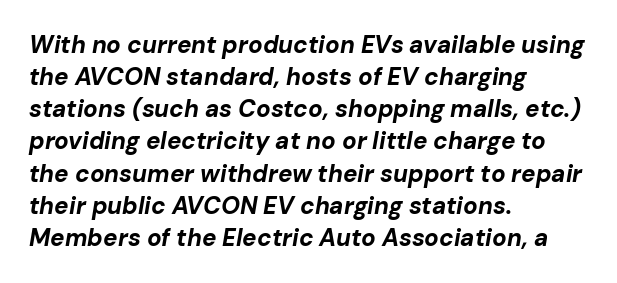
Slant detected: the letters are inclined. Just letters on the line, the space beneath them empty. A typesetter would call this zero additional tracking. As a designer I'd log this as weight 700, bold. Line spacing here is normal. This rendering uses left alignment, leaving the right contour irregular.
